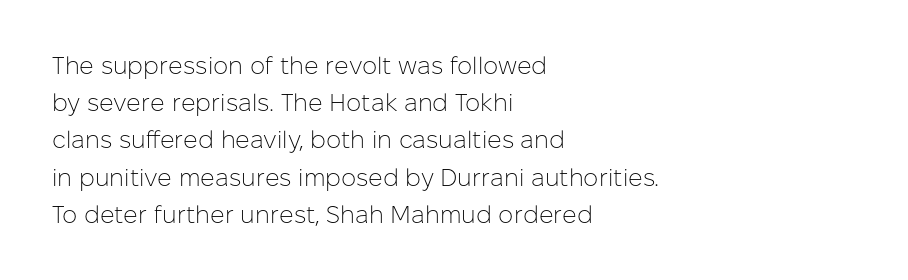
The image shows 24 px text type, upright; set left-aligned, normal line spacing (1.55x), normal letter spacing, not underlined.
